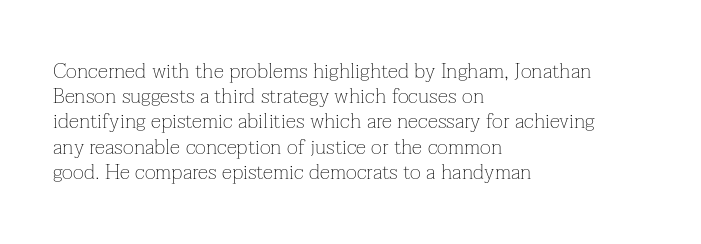
The letterforms sit shoulder to shoulder at normal distance. Typeset ragged right — the left edge is the straight one. The lettering holds an erect, upright posture throughout. Vertical stems look standard width or narrower in stroke. Beneath every word, the page is bare.
